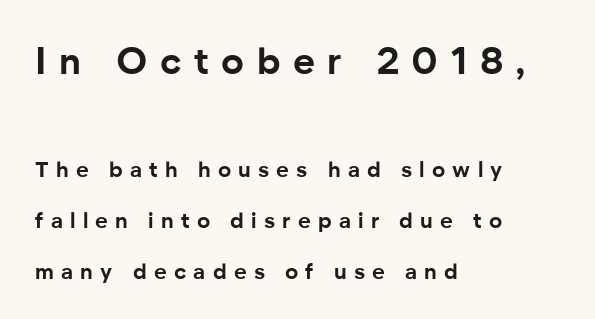
The image shows 38 px bold sans-serif type, upright; set left-aligned, loose line spacing (2.32x), unusually wide letter spacing (+0.33 em), not underlined; the first (top) block is 1.73x larger; low stroke contrast and a medium x-height.
